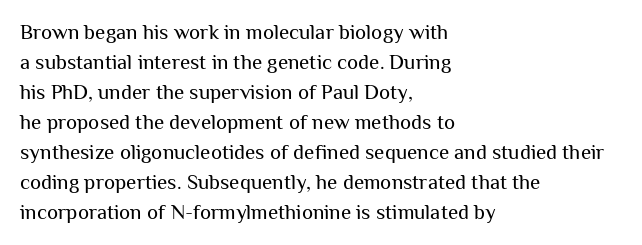
Q: Is the text bold? A: No.
Q: Is the text italic (slanted)? A: No, it is upright.
Q: Is the text underlined? A: No.
Q: How is the paragraph aligned? A: Left-aligned.
Q: Is the spacing between letters normal or unusually wide? A: Normal.
Q: Is the spacing between lines tight, normal or loose? A: Normal.
